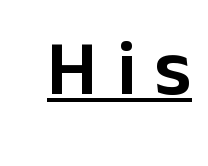
{"serif": "no", "italic": "no", "width": "normal", "stroke_contrast": "low", "x_height": "medium", "monospaced": "no", "underline": "yes", "letter_spacing": "wide", "letter_spacing_em": 0.25, "glyph_px": 78}
